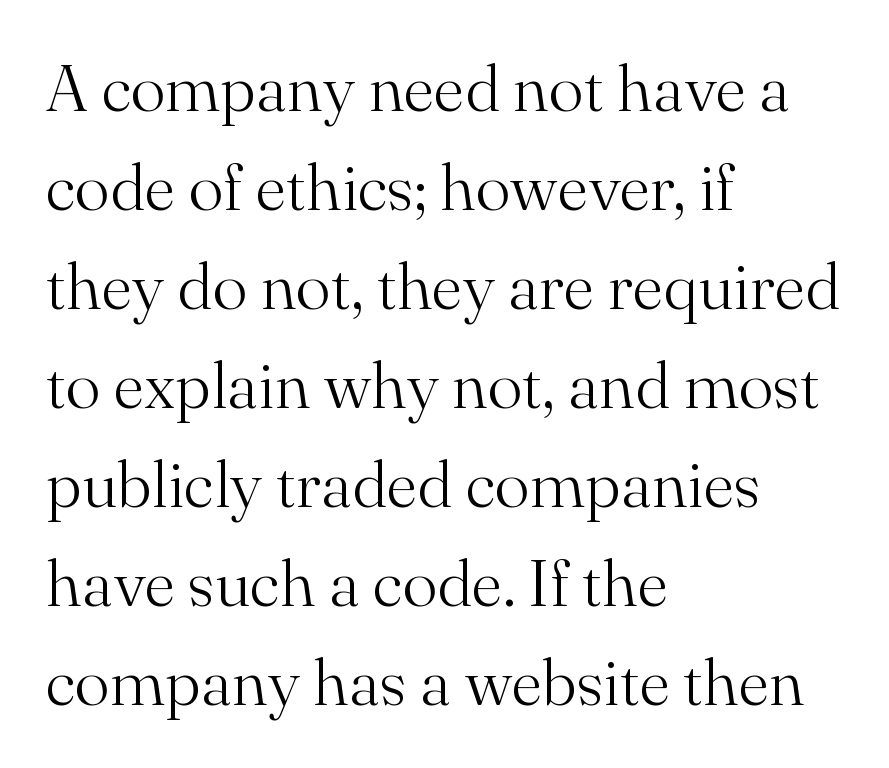
Style check: upright. To sum up the face: it has serifs. Nothing unusual about the tracking: characters are spaced as the font intends. Quick note: interline space is typical. The font sits on the lighter half of the weight spectrum, regular included.
